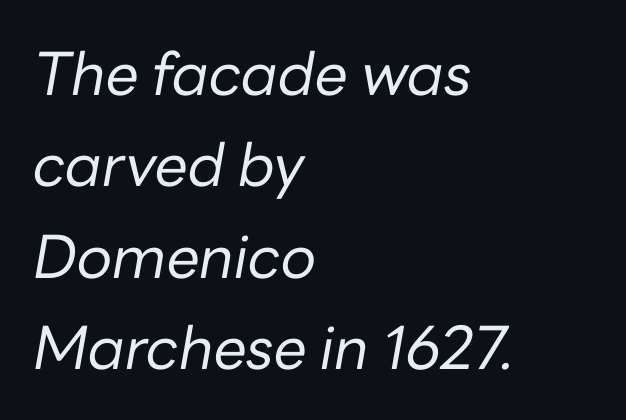
Q: Is the text bold? A: No.
Q: Is the text italic (slanted)? A: Yes, it leans right by about 10 degrees.
Q: Is the text underlined? A: No.
Q: How is the paragraph aligned? A: Left-aligned.
Q: Is the spacing between letters normal or unusually wide? A: Normal.
Q: Is the spacing between lines tight, normal or loose? A: Normal.
Q: Width (condensed, normal, or wide)? A: Normal.
Q: Stroke contrast? A: Low.
Q: x-height? A: Medium.
Q: Monospaced? A: No.
